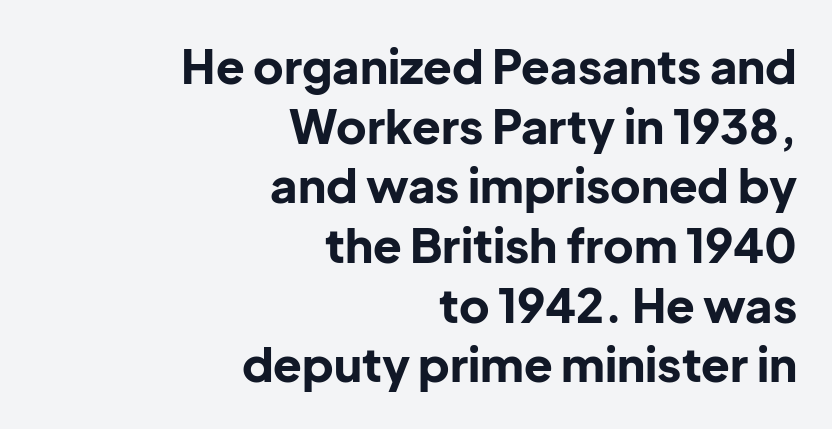
{"serif": "no", "italic": "no", "bold": "yes", "weight": "bold", "width": "normal", "stroke_contrast": "low", "x_height": "medium", "monospaced": "no", "underline": "no", "align": "right", "line_spacing": "normal", "line_spacing_ratio": 1.27, "letter_spacing": "normal", "letter_spacing_em": 0.0, "glyph_px": 47}
